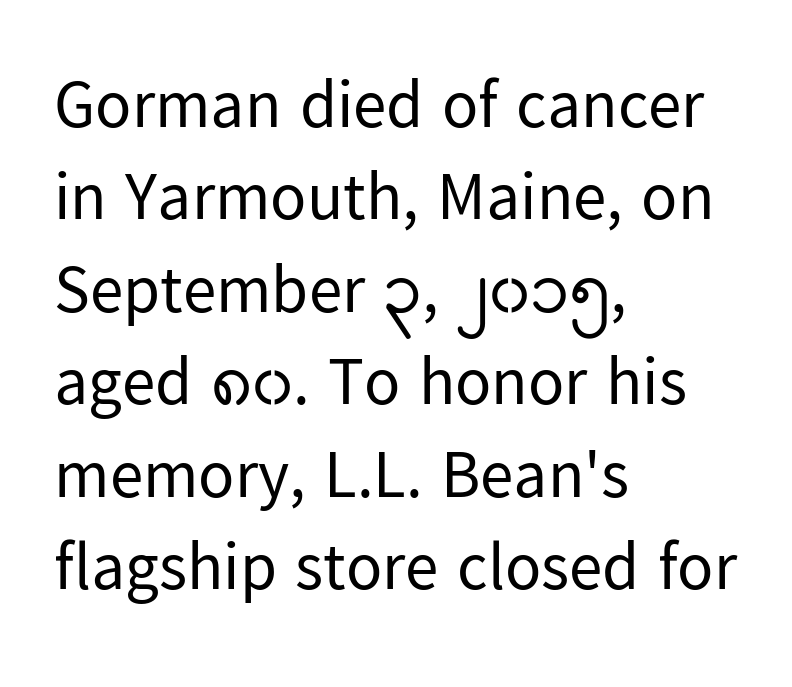
Q: Is the text bold? A: No.
Q: Is the text italic (slanted)? A: No, it is upright.
Q: Is the typeface a serif or a sans-serif typeface? A: Sans-serif.
Q: Is the text underlined? A: No.
Q: How is the paragraph aligned? A: Left-aligned.
Q: Is the spacing between letters normal or unusually wide? A: Normal.
Q: Is the spacing between lines tight, normal or loose? A: Normal.
Q: Width (condensed, normal, or wide)? A: Normal.
Q: Stroke contrast? A: Low.
Q: x-height? A: Medium.
Q: Monospaced? A: No.
